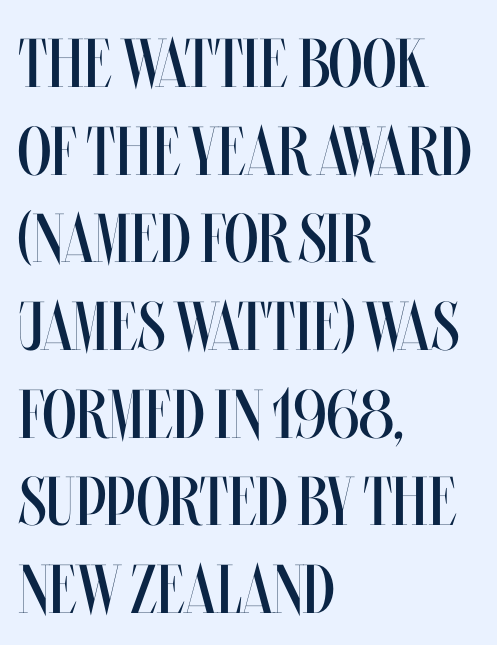
The gaps between neighbouring characters are ordinary and unremarkable. Compared with typical paragraphs, the rows here are spaced about the same. Italic: no, the glyphs are upright roman. Weight class: somewhere from thin through regular. Nobody drew a line under any word here.
